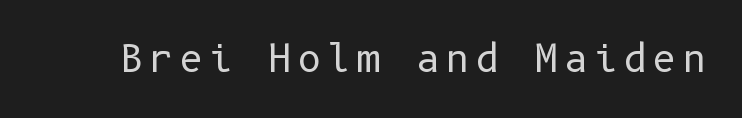
The image shows 37 px regular-weight sans-serif type, upright; set not underlined; low stroke contrast and a medium x-height.
